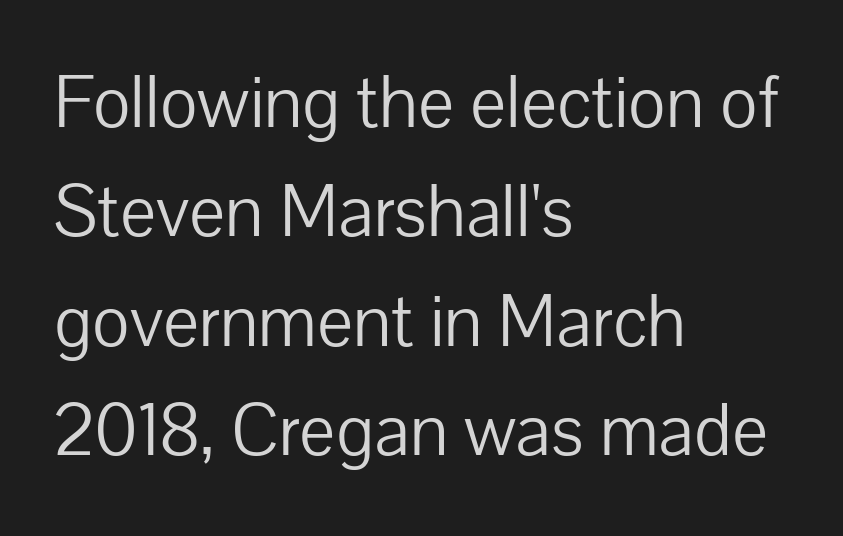
The image shows 76 px light sans-serif type, upright; set left-aligned, normal line spacing (1.44x), normal letter spacing, not underlined; low stroke contrast and a medium x-height.
